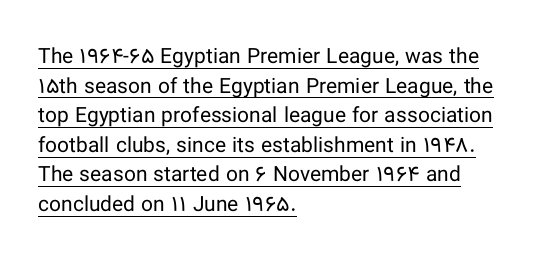
Glyph-to-glyph distance matches everyday printed text. Unbolded letterforms with no extra heft. This is underlined copy, the kind a proofreader might mark for attention. The axis of the letterforms is exactly vertical. Regarding leading, the lines here are spaced in the standard way.
